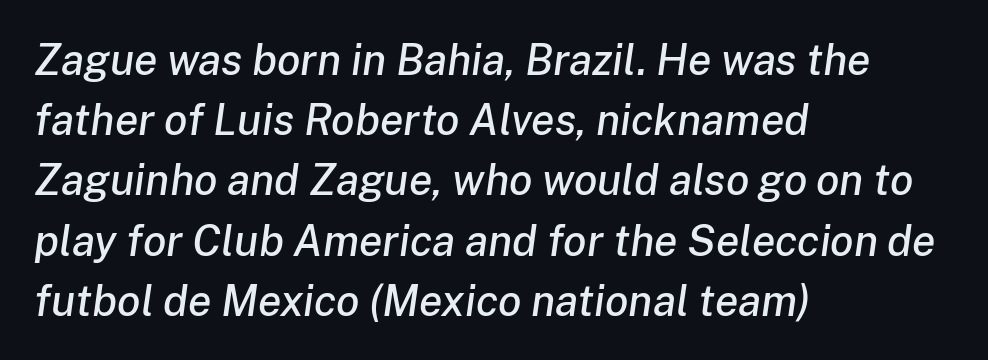
{"italic": "yes", "lean": "right", "slant_degrees": 8, "width": "normal", "stroke_contrast": "low", "x_height": "medium", "monospaced": "no", "underline": "no", "align": "left", "line_spacing": "normal", "line_spacing_ratio": 1.4, "letter_spacing": "normal", "letter_spacing_em": 0.0, "glyph_px": 43}
